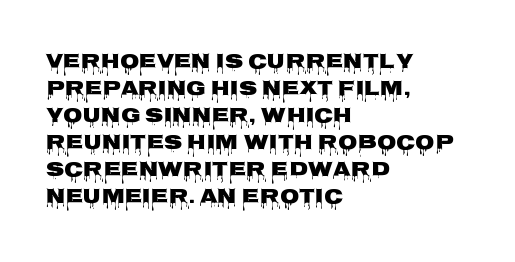
One-word summary of the alignment: left. The words here are not underlined. The passage shown stacks its lines at a standard gap. These lines were composed using upright roman letters.
